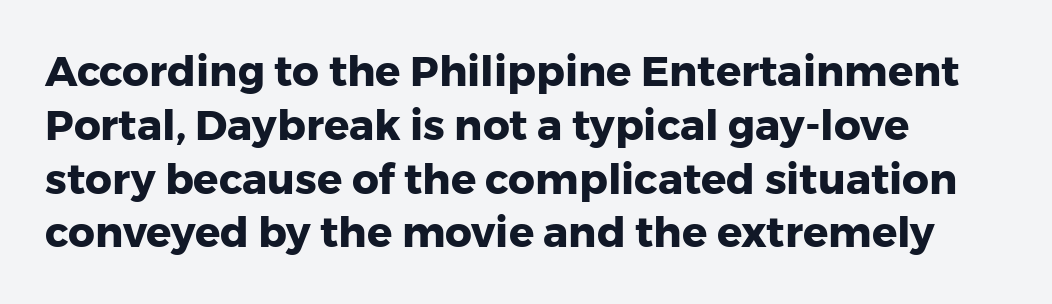
The image shows 42 px heavy sans-serif type, upright; set left-aligned, normal line spacing (1.28x), normal letter spacing, not underlined; low stroke contrast and a medium x-height.
